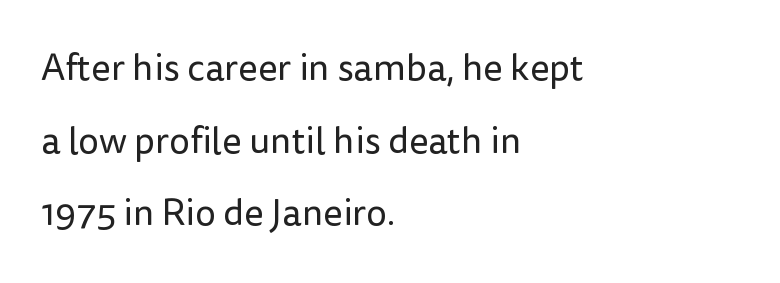
Casual observation: everything's shoved over to the left. The glyphs in this specimen are sans serif. Is the type heavy? It reads as light-to-regular instead. Tracking here is standard; glyphs follow each other at the usual distance.
